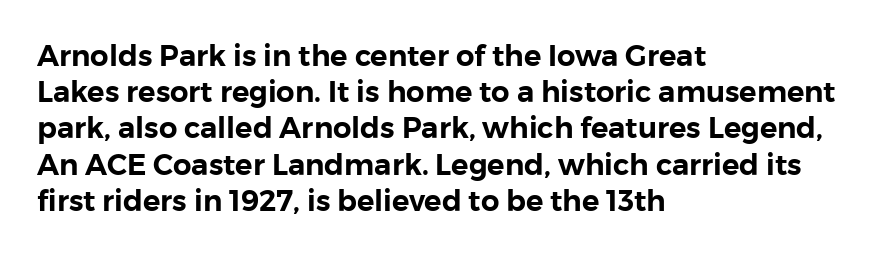
The image shows 29 px sans-serif type, upright; set left-aligned, normal line spacing (1.25x), normal letter spacing, not underlined; low stroke contrast and a medium x-height.
